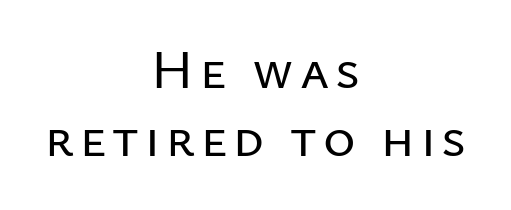
A bare baseline throughout the passage. The face used here is proportionally spaced, like ordinary book or web type. A centered setting, common on invitations and titles, is used for this passage. Stroke terminals: plain, sans-serif.
